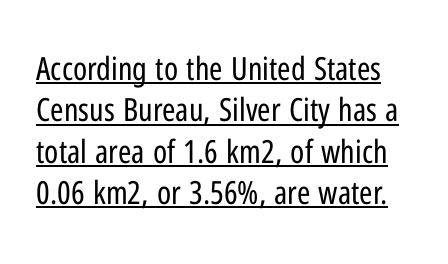
The image shows 32 px regular-weight, condensed sans-serif type, upright; set normal line spacing (1.29x), normal letter spacing, underlined; low stroke contrast and a medium x-height.
